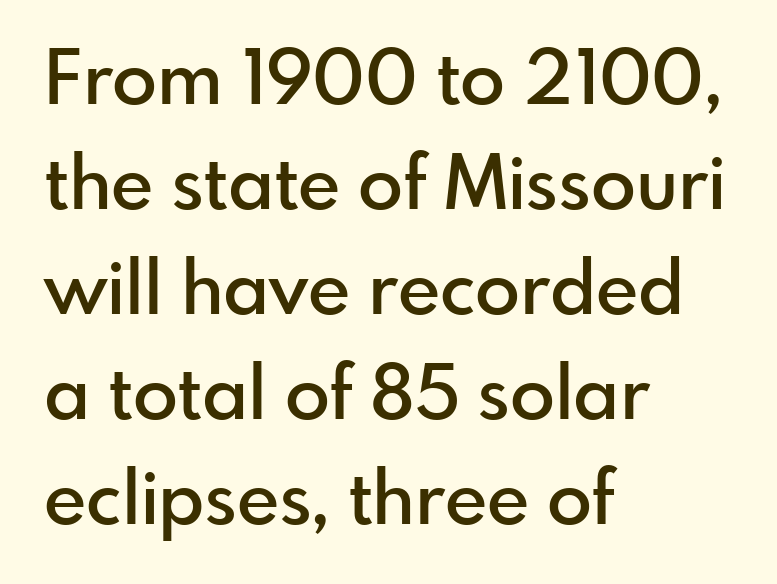
The image shows 74 px semibold sans-serif type, upright; set left-aligned, normal line spacing (1.42x), normal letter spacing, not underlined; a small x-height.
